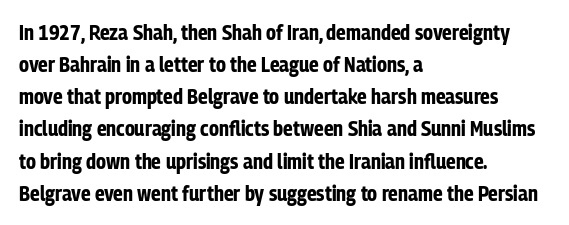
The image shows 21 px bold type, upright; set left-aligned, normal line spacing (1.53x), normal letter spacing, not underlined.
